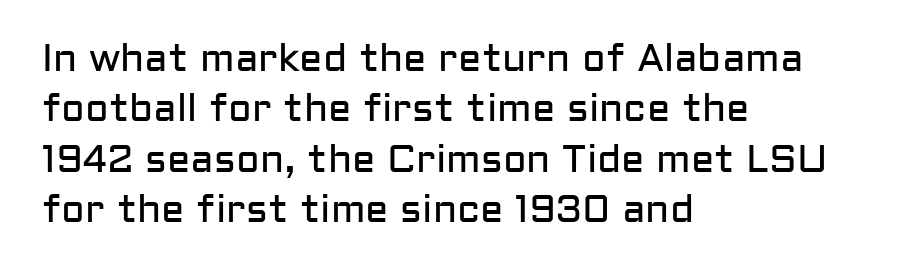
{"serif": "no", "italic": "no", "bold": "no", "weight": "regular", "width": "normal", "stroke_contrast": "low", "x_height": "medium", "monospaced": "no", "underline": "no", "align": "left", "line_spacing": "normal", "line_spacing_ratio": 1.29, "letter_spacing": "normal", "letter_spacing_em": 0.0, "glyph_px": 39}
